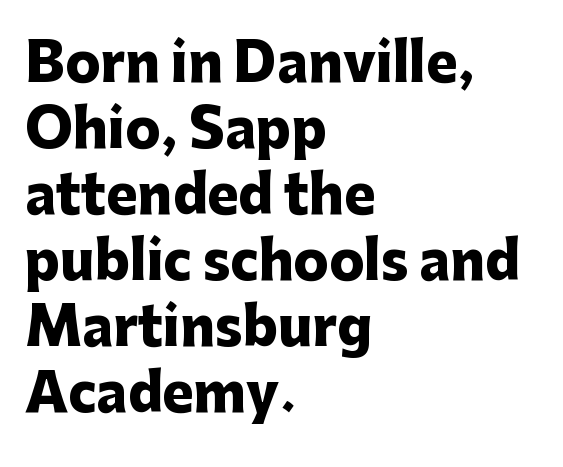
The image shows 52 px heavy sans-serif type, upright; set left-aligned, normal line spacing (1.27x), normal letter spacing, not underlined; low stroke contrast and a medium x-height.
